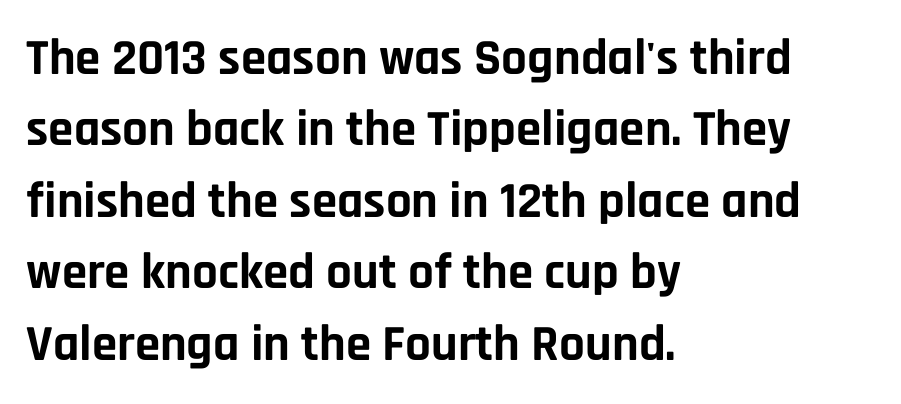
No italicization has been applied; the sample stays upright. Observe the ordinary spacing: letters are neighbours, not strangers. Quick note: interline space is typical. Left-aligned paragraph, ragged on the right. The specimen omits any rule beneath the text block's lines.
